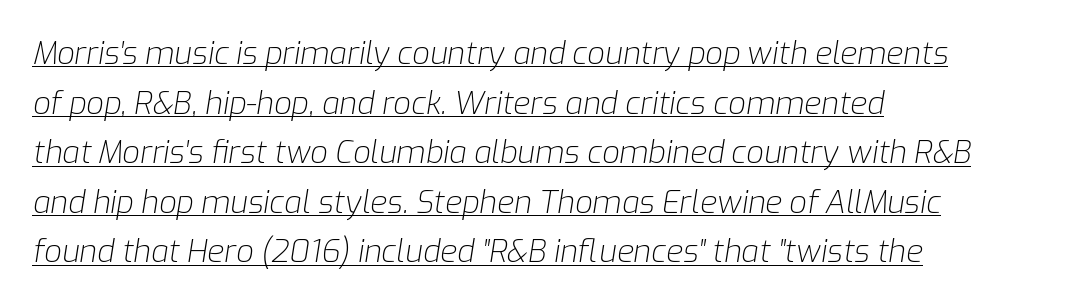
The image shows 31 px light type, italic (leaning right); set left-aligned, normal line spacing (1.6x), normal letter spacing, underlined; low stroke contrast and a medium x-height.
